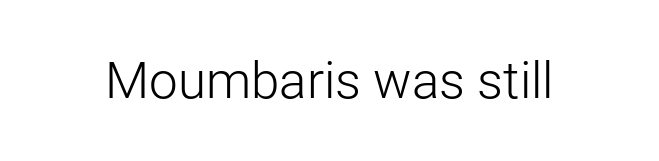
The image shows 51 px light sans-serif type, upright; set normal letter spacing, not underlined; low stroke contrast and a medium x-height.
